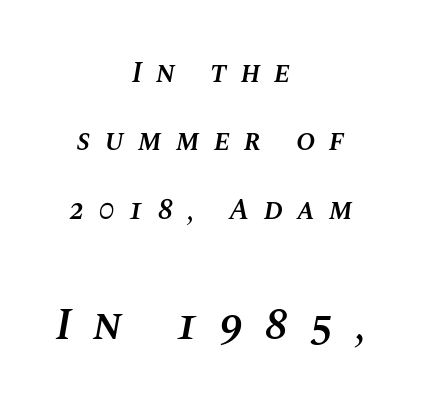
{"italic": "yes", "lean": "right", "slant_degrees": 10, "bold": "semi", "weight": "semibold", "width": "normal", "stroke_contrast": "medium", "x_height": "large", "monospaced": "no", "underline": "no", "align": "center", "line_spacing": "loose", "line_spacing_ratio": 2.36, "letter_spacing": "wide", "letter_spacing_em": 0.48, "larger_block": "second", "size_ratio": 1.52, "glyph_px": 44}
